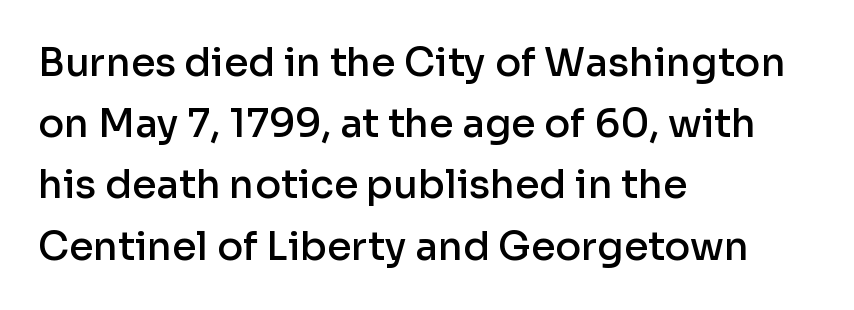
{"serif": "no", "italic": "no", "bold": "semi", "weight": "semibold", "width": "normal", "stroke_contrast": "low", "x_height": "medium", "monospaced": "no", "underline": "no", "align": "left", "line_spacing": "normal", "line_spacing_ratio": 1.57, "letter_spacing": "normal", "letter_spacing_em": 0.0, "glyph_px": 39}
